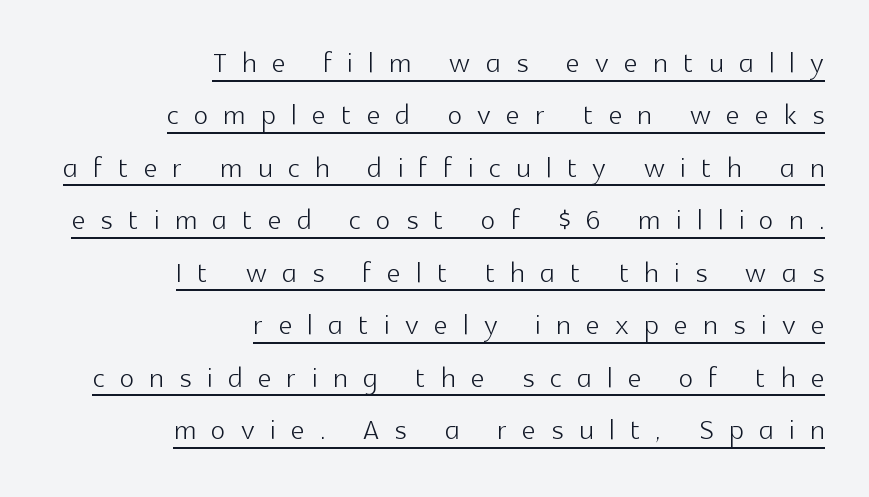
The image shows 38 px light sans-serif type, upright; set right-aligned, normal line spacing (1.38x), unusually wide letter spacing (+0.41 em), underlined; a medium x-height.
